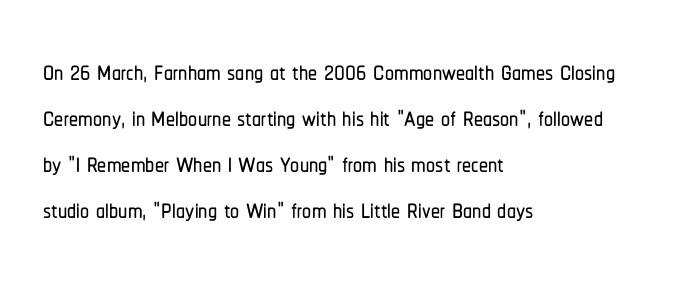
Q: Is the text italic (slanted)? A: No, it is upright.
Q: Is the typeface a serif or a sans-serif typeface? A: Sans-serif.
Q: Is the text underlined? A: No.
Q: How is the paragraph aligned? A: Left-aligned.
Q: Is the spacing between letters normal or unusually wide? A: Normal.
Q: Is the spacing between lines tight, normal or loose? A: Normal.
Q: Width (condensed, normal, or wide)? A: Condensed.
Q: Stroke contrast? A: Low.
Q: x-height? A: Medium.
Q: Monospaced? A: No.
